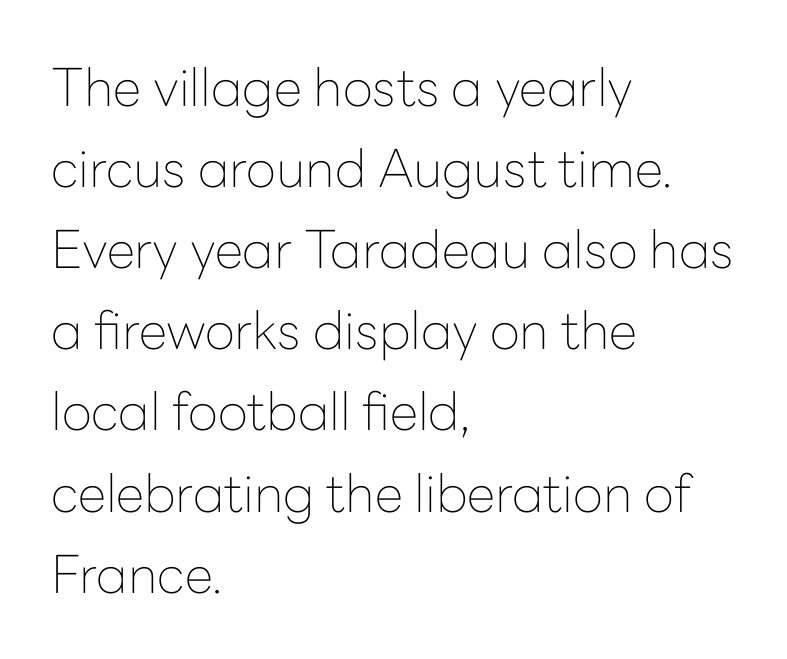
The image shows 52 px thin sans-serif type, upright; set left-aligned, normal line spacing (1.56x), normal letter spacing, not underlined; low stroke contrast and a medium x-height.
